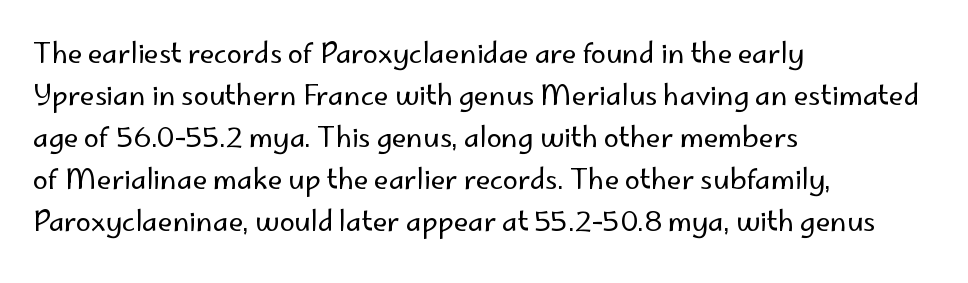
Each new line begins a customary step beneath the previous one. The passage shown is not underscored anywhere. Weight: not bold — regular or lighter. Nope, not italic — everything's standing straight. A classic flush-left, rag-right setting is used for this passage.
